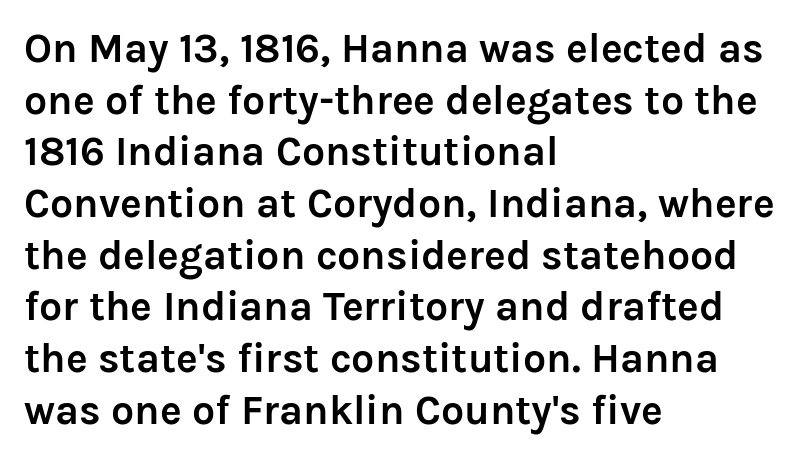
{"serif": "no", "italic": "no", "bold": "yes", "weight": "semibold", "width": "normal", "stroke_contrast": "low", "x_height": "medium", "monospaced": "no", "underline": "no", "align": "left", "line_spacing": "normal", "line_spacing_ratio": 1.26, "letter_spacing": "normal", "letter_spacing_em": 0.0, "glyph_px": 41}
